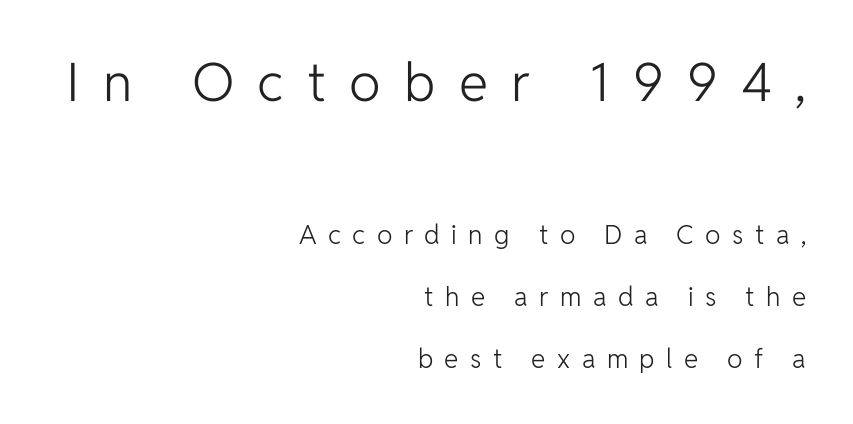
{"serif": "no", "italic": "no", "bold": "no", "weight": "light", "width": "normal", "stroke_contrast": "low", "x_height": "medium", "monospaced": "no", "underline": "no", "align": "right", "line_spacing": "loose", "line_spacing_ratio": 2.4, "letter_spacing": "wide", "letter_spacing_em": 0.44, "larger_block": "first", "size_ratio": 2.04, "glyph_px": 53}
